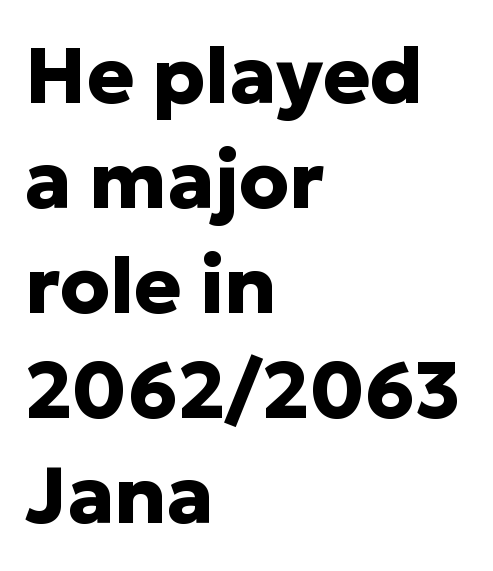
The image shows 79 px heavy sans-serif type, upright; set left-aligned, normal line spacing (1.33x), normal letter spacing, not underlined; low stroke contrast and a medium x-height.
